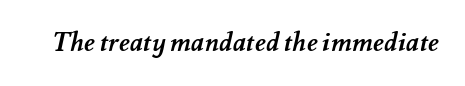
{"bold": "yes", "underline": "no", "letter_spacing": "normal", "letter_spacing_em": 0.0, "glyph_px": 26}
